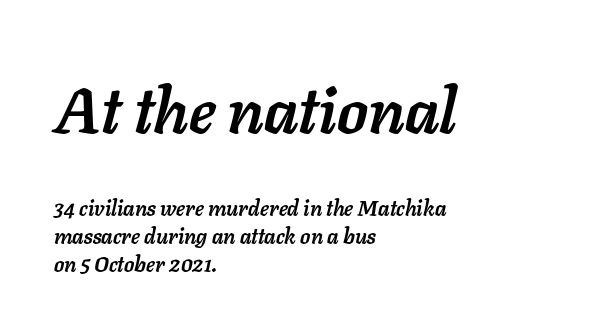
Note: larger setting up top, smaller setting below. Here the designer chose a conventional face with non-uniform glyph widths. How would I describe the line gaps? Plain and ordinary. Rule under the text: the space is simply empty.
